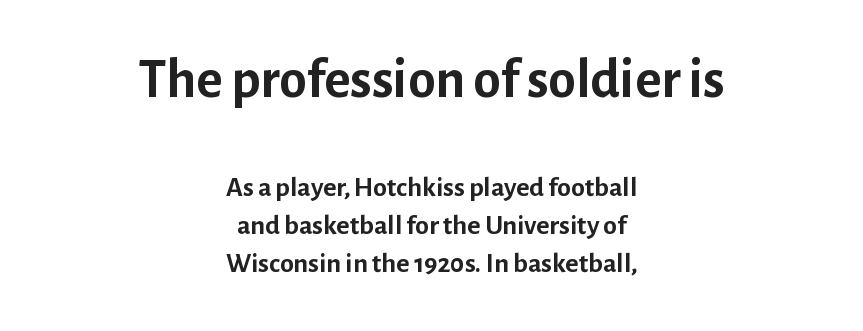
{"serif": "no", "italic": "no", "bold": "yes", "weight": "semibold", "width": "normal", "stroke_contrast": "low", "x_height": "medium", "monospaced": "no", "underline": "no", "align": "center", "line_spacing": "normal", "line_spacing_ratio": 1.36, "letter_spacing": "normal", "letter_spacing_em": 0.0, "larger_block": "first", "size_ratio": 2.0, "glyph_px": 56}
